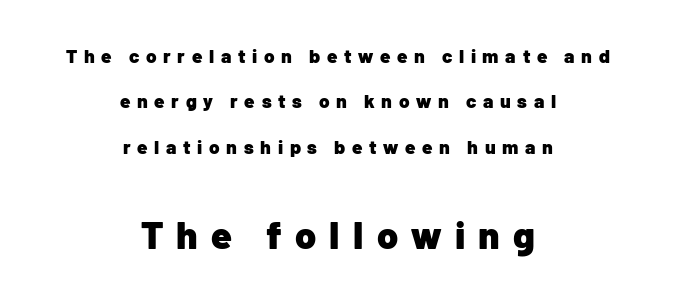
The compositor balanced each line on the midline. The specimen reads as upright at a glance. You could only call the tracking loose — the letters float apart. Character widths vary here, with narrow letters taking less room than wide ones. Notice the wide empty band between every row — that's loose leading.
